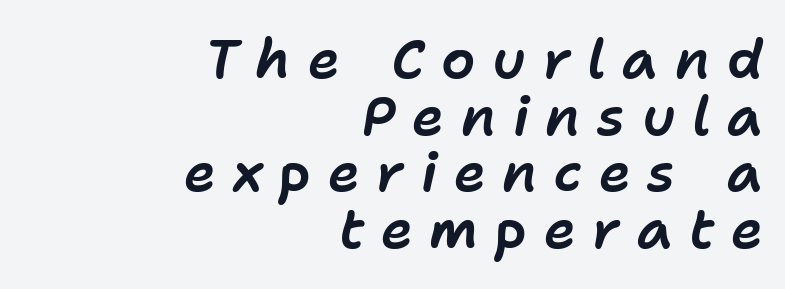
Q: Is the text italic (slanted)? A: Yes, it leans right by about 11 degrees.
Q: Is the text underlined? A: No.
Q: How is the paragraph aligned? A: Right-aligned.
Q: Is the spacing between letters normal or unusually wide? A: Unusually wide.
Q: Is the spacing between lines tight, normal or loose? A: Tight.
Q: Width (condensed, normal, or wide)? A: Normal.
Q: Stroke contrast? A: Low.
Q: x-height? A: Medium.
Q: Monospaced? A: No.
